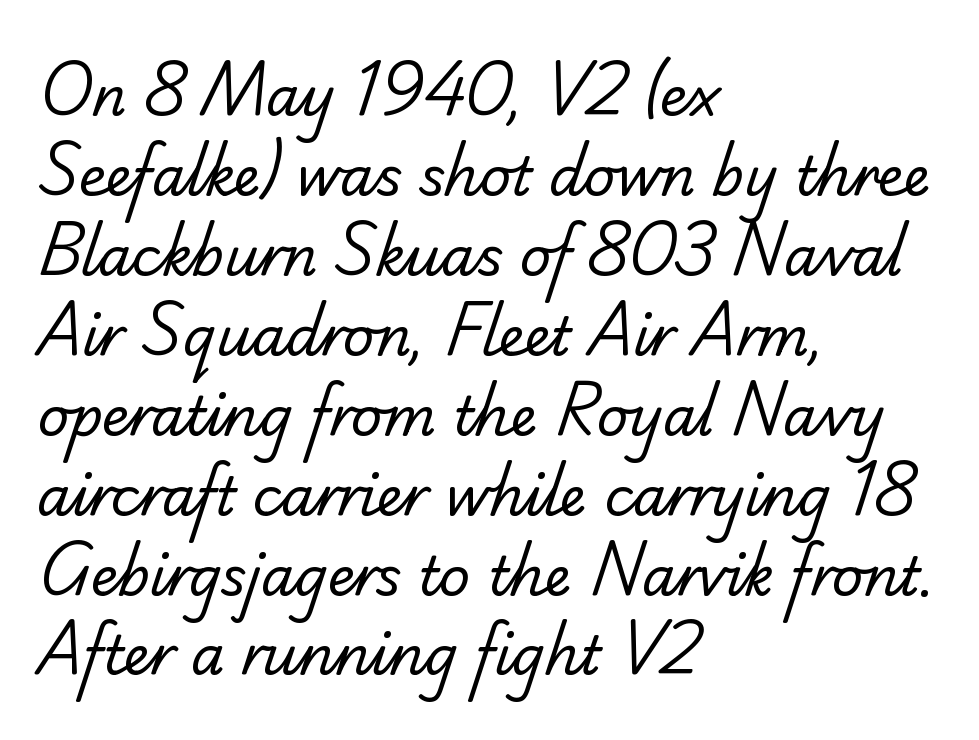
Does extra space separate the letters? No, they use regular spacing. Alignment: flush left. Stroke mass is kept to a normal reading level or below. What's the leading like? Ordinary, nothing unusual. Character widths vary here, with narrow letters taking less room than wide ones. No word sits above an underline.
